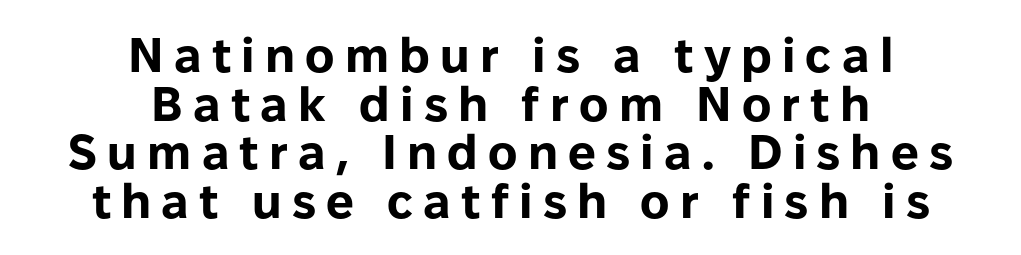
The image shows 49 px bold sans-serif type, upright; set centered, tight line spacing (0.99x), unusually wide letter spacing (+0.21 em), not underlined; low stroke contrast and a medium x-height.
